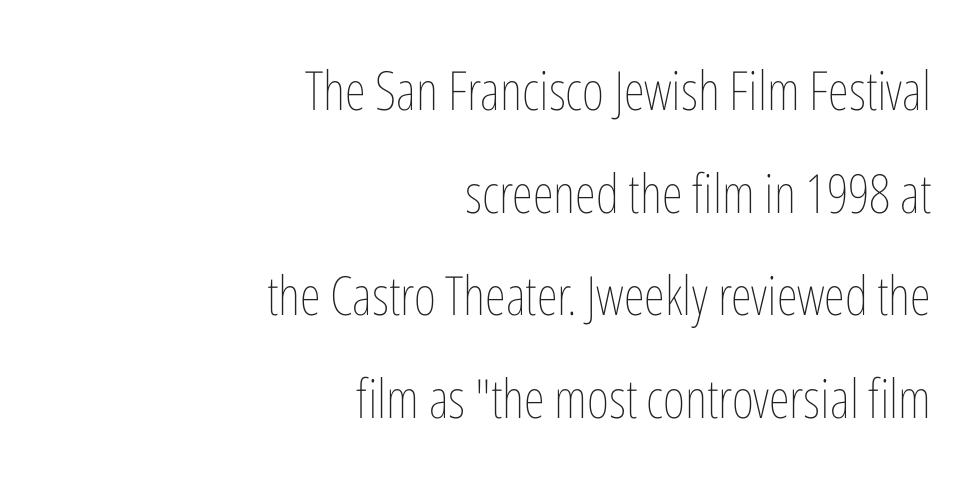
The image shows 54 px thin, condensed type, upright; set right-aligned, loose line spacing (1.9x), normal letter spacing, not underlined; low stroke contrast and a medium x-height.
